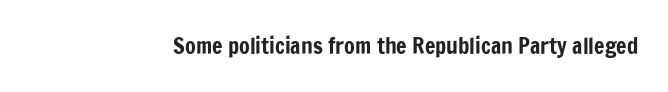
{"italic": "no", "underline": "no", "letter_spacing": "normal", "letter_spacing_em": 0.0, "glyph_px": 22}
